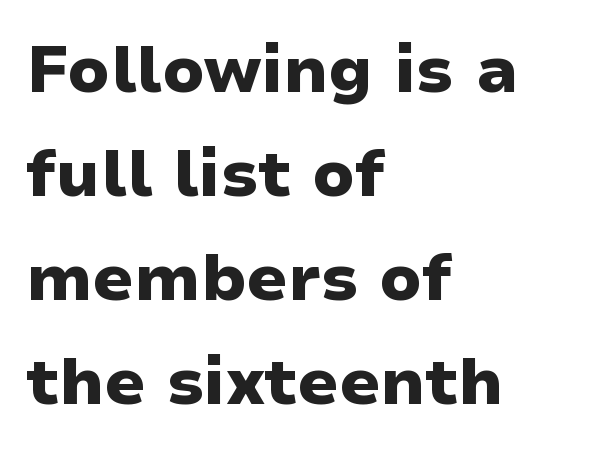
Q: Is the text bold? A: Yes.
Q: Is the text italic (slanted)? A: No, it is upright.
Q: Is the typeface a serif or a sans-serif typeface? A: Sans-serif.
Q: Is the text underlined? A: No.
Q: How is the paragraph aligned? A: Left-aligned.
Q: Is the spacing between letters normal or unusually wide? A: Normal.
Q: Is the spacing between lines tight, normal or loose? A: Normal.
Q: Width (condensed, normal, or wide)? A: Wide.
Q: Stroke contrast? A: Low.
Q: x-height? A: Medium.
Q: Monospaced? A: No.
